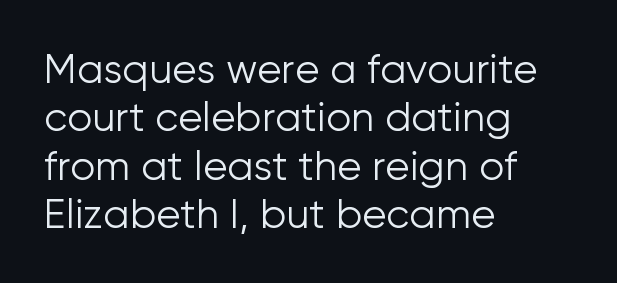
{"serif": "no", "italic": "no", "bold": "no", "weight": "light", "width": "normal", "stroke_contrast": "low", "x_height": "medium", "monospaced": "no", "underline": "no", "align": "left", "line_spacing_ratio": 1.21, "letter_spacing": "normal", "letter_spacing_em": 0.0, "glyph_px": 40}
